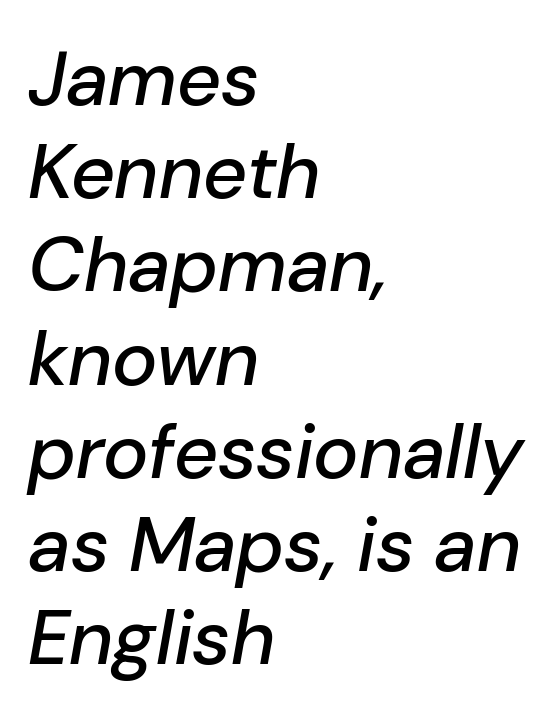
The image shows 77 px text type, italic (leaning right); set left-aligned, line spacing 1.21x, normal letter spacing, not underlined; low stroke contrast and a medium x-height.
